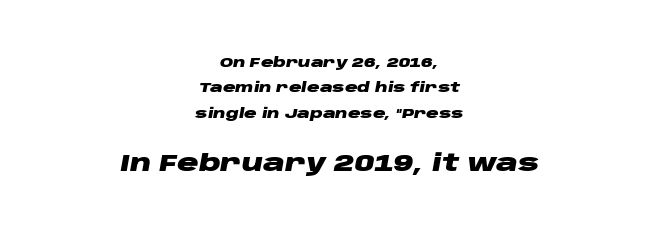
Q: Is the text bold? A: Yes.
Q: Is the text italic (slanted)? A: Yes, it leans right by about 10 degrees.
Q: Is the text underlined? A: No.
Q: How is the paragraph aligned? A: Centered.
Q: Is the spacing between letters normal or unusually wide? A: Normal.
Q: Which block of text is set in a larger size, the first (top) or the second (bottom)? A: The second (bottom) one.
